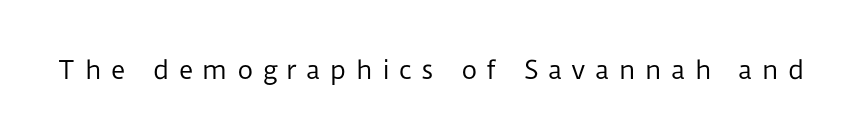
Q: Is the text bold? A: No.
Q: Is the text italic (slanted)? A: No, it is upright.
Q: Is the text underlined? A: No.
Q: Is the spacing between letters normal or unusually wide? A: Unusually wide.
